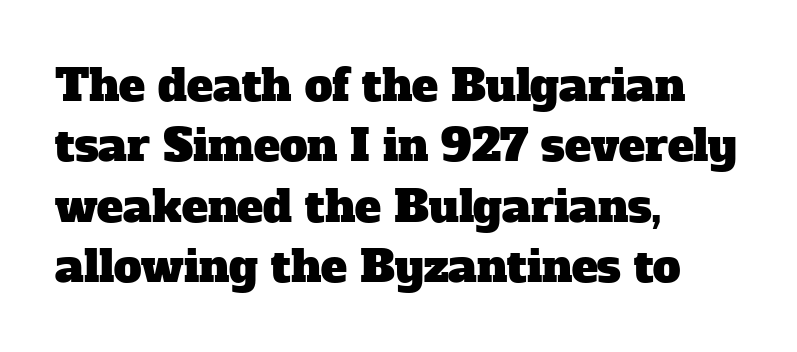
The image shows 44 px serif type; set left-aligned, normal line spacing (1.37x), normal letter spacing, not underlined; low stroke contrast and a medium x-height.
